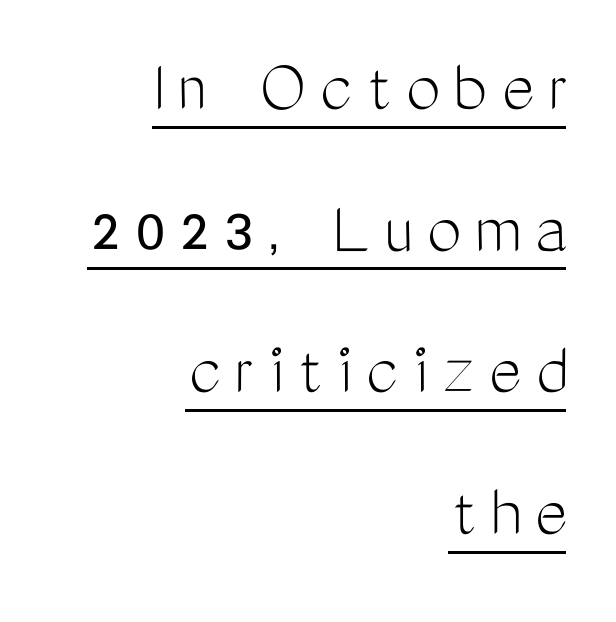
Q: Is the text bold? A: No.
Q: Is the text italic (slanted)? A: No, it is upright.
Q: Is the typeface a serif or a sans-serif typeface? A: Sans-serif.
Q: Is the text underlined? A: Yes.
Q: How is the paragraph aligned? A: Right-aligned.
Q: Width (condensed, normal, or wide)? A: Condensed.
Q: Stroke contrast? A: Medium.
Q: x-height? A: Medium.
Q: Monospaced? A: No.
